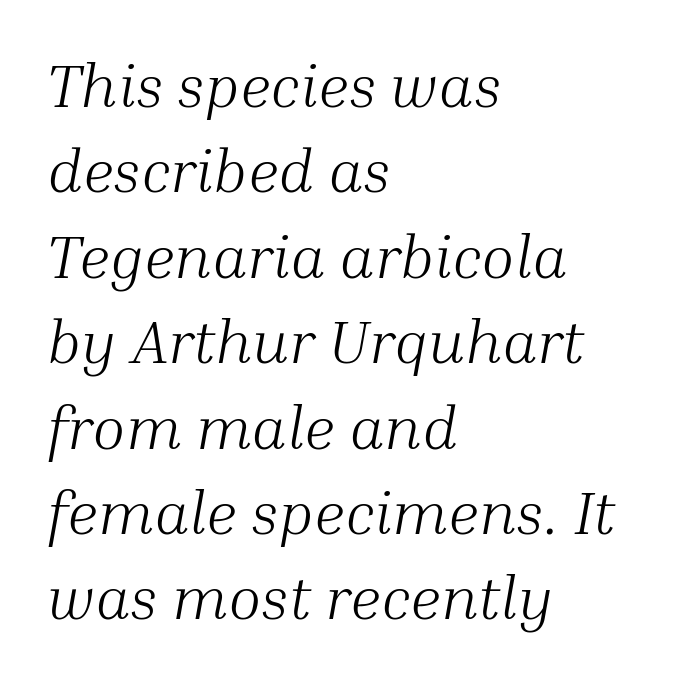
Q: Is the text bold? A: No.
Q: Is the text italic (slanted)? A: Yes, it leans right by about 10 degrees.
Q: Is the typeface a serif or a sans-serif typeface? A: Serif.
Q: Is the text underlined? A: No.
Q: How is the paragraph aligned? A: Left-aligned.
Q: Is the spacing between letters normal or unusually wide? A: Normal.
Q: Is the spacing between lines tight, normal or loose? A: Normal.
Q: Width (condensed, normal, or wide)? A: Normal.
Q: Stroke contrast? A: Medium.
Q: x-height? A: Medium.
Q: Monospaced? A: No.
